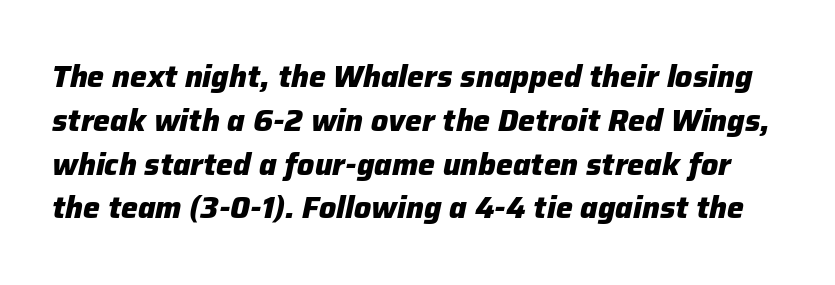
The image shows 30 px heavy type, italic (leaning right); set normal line spacing (1.46x), normal letter spacing, not underlined; low stroke contrast and a medium x-height.
